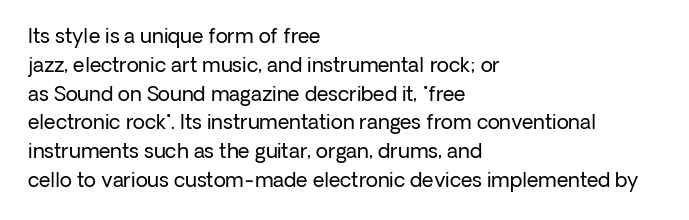
The image shows 20 px text type, upright; set left-aligned, normal line spacing (1.44x), normal letter spacing, not underlined.
